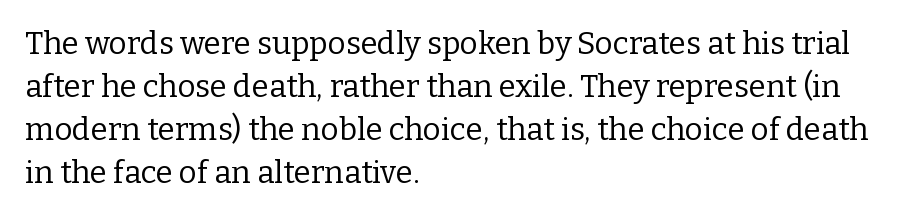
Q: Is the text bold? A: No.
Q: Is the text italic (slanted)? A: No, it is upright.
Q: Is the typeface a serif or a sans-serif typeface? A: Serif.
Q: Is the text underlined? A: No.
Q: How is the paragraph aligned? A: Left-aligned.
Q: Is the spacing between letters normal or unusually wide? A: Normal.
Q: Is the spacing between lines tight, normal or loose? A: Normal.
Q: Width (condensed, normal, or wide)? A: Normal.
Q: Stroke contrast? A: Low.
Q: x-height? A: Medium.
Q: Monospaced? A: No.
